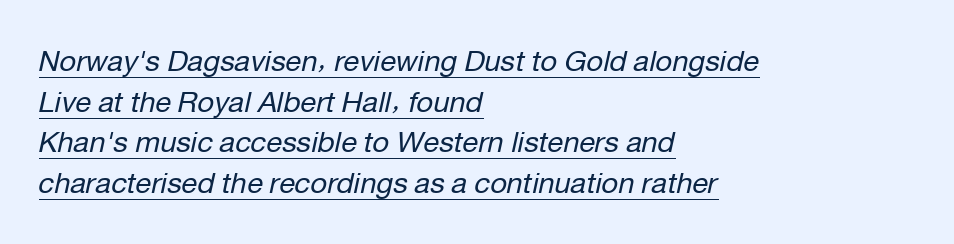
Quick note: interline space is typical. It's the slanting kind of type. Which margin do the lines hug? The left one — the right edge is uneven. The gaps between neighbouring characters are ordinary and unremarkable. Think of a printed novel: that variable character pitch is what you see here.
